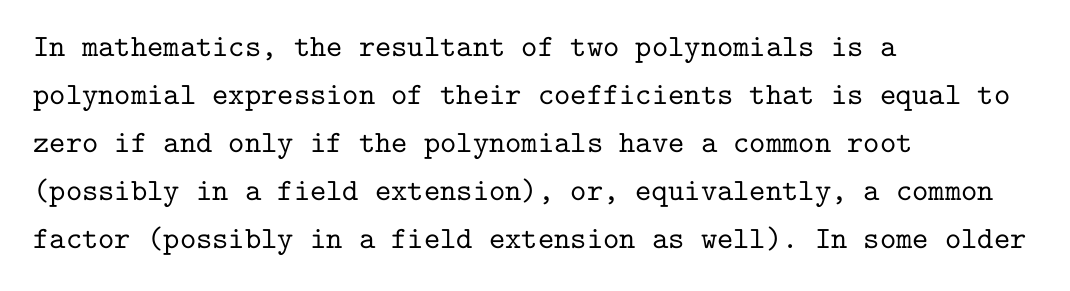
The image shows 31 px serif type, upright, monospaced; set left-aligned, normal line spacing (1.55x), normal letter spacing, not underlined; low stroke contrast and a medium x-height.
